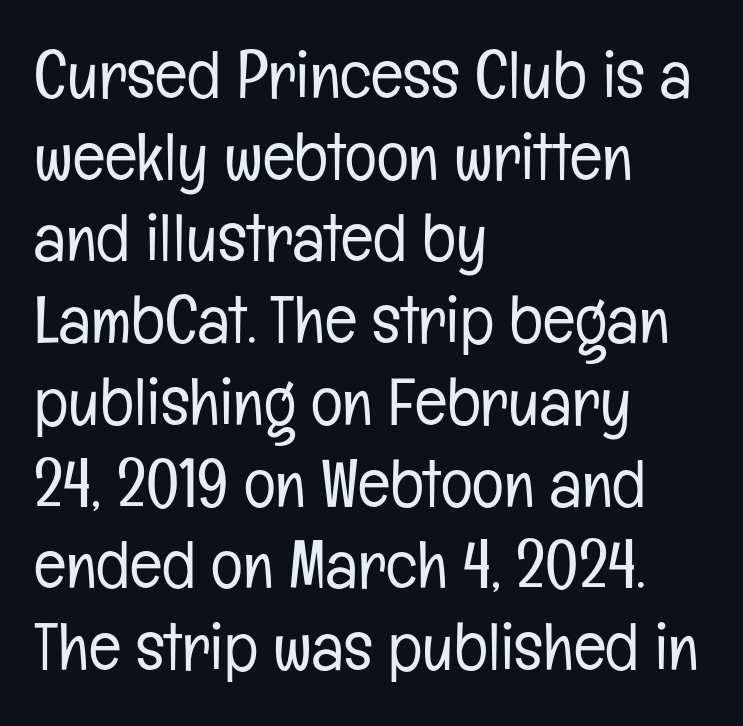
Q: Is the text bold? A: No.
Q: Is the text italic (slanted)? A: No, it is upright.
Q: Is the typeface a serif or a sans-serif typeface? A: Sans-serif.
Q: Is the text underlined? A: No.
Q: How is the paragraph aligned? A: Left-aligned.
Q: Is the spacing between letters normal or unusually wide? A: Normal.
Q: Width (condensed, normal, or wide)? A: Condensed.
Q: Stroke contrast? A: Low.
Q: x-height? A: Medium.
Q: Monospaced? A: No.
